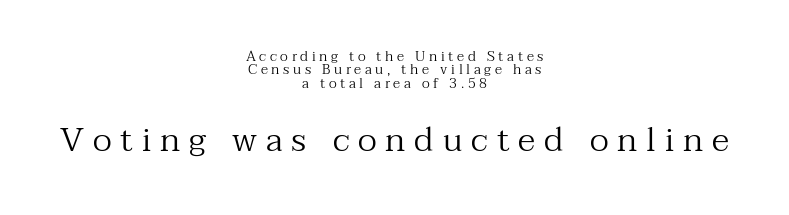
Leading is clearly below the norm, producing a dense column. Is this a heavy cut? Hardly; it is regular or lighter. Do the letters lean? They stand straight. The emphasis by scale lands on block number two, below. Compared with typical body copy, the letter spacing here is much looser.
